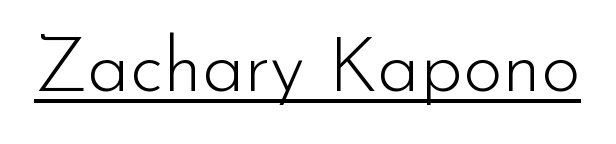
The image shows 76 px light sans-serif type, upright; set normal letter spacing, underlined; low stroke contrast and a small x-height.
